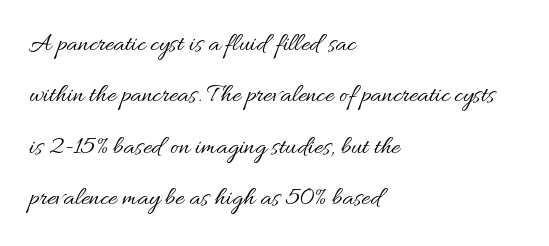
Each word holds together tightly as a unit, with standard inter-letter gaps. A clean baseline with only descenders dipping below it. These glyphs show unthickened strokes, regular width or finer. Horizontal alignment here is leftward, the default for most running prose.
